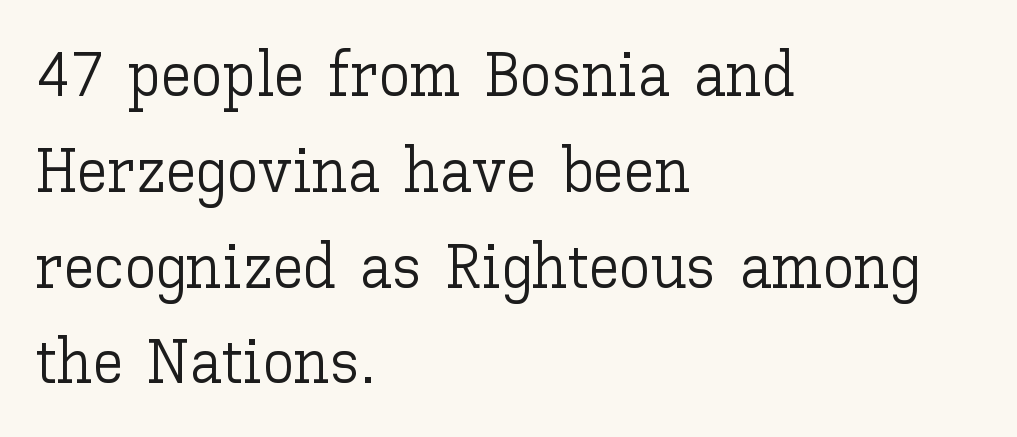
{"italic": "no", "bold": "no", "weight": "light", "width": "normal", "stroke_contrast": "low", "x_height": "medium", "monospaced": "no", "underline": "no", "align": "left", "line_spacing": "normal", "line_spacing_ratio": 1.52, "letter_spacing": "normal", "letter_spacing_em": 0.0, "glyph_px": 63}
